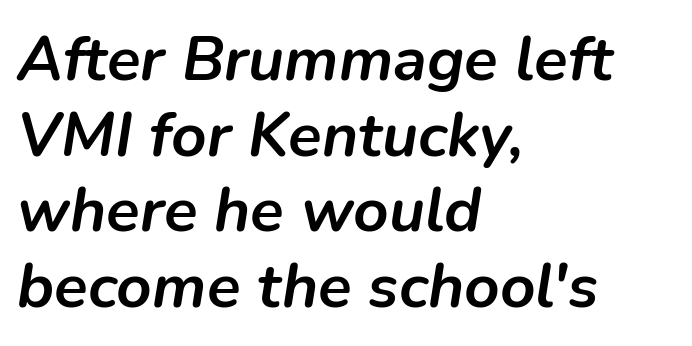
{"italic": "yes", "lean": "right", "slant_degrees": 9, "bold": "yes", "weight": "semibold", "width": "normal", "stroke_contrast": "low", "x_height": "medium", "monospaced": "no", "underline": "no", "align": "left", "line_spacing_ratio": 1.22, "letter_spacing": "normal", "letter_spacing_em": 0.0, "glyph_px": 62}
